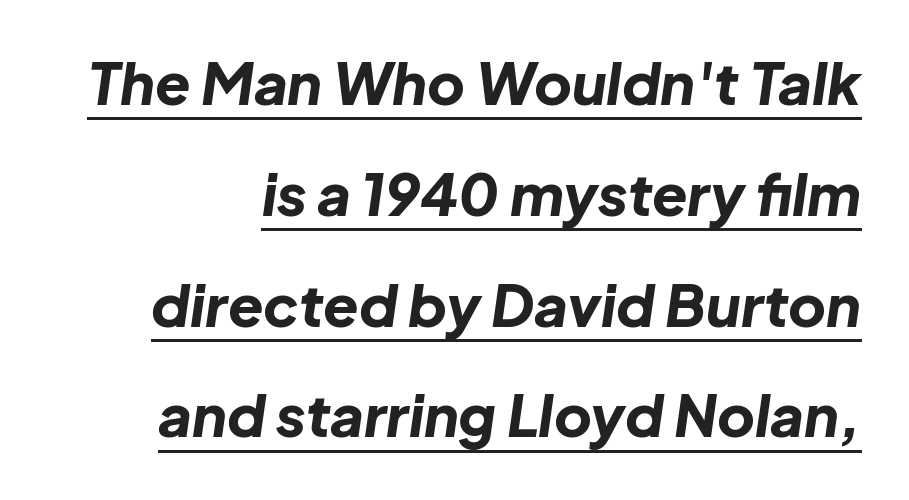
Compared with typical paragraphs, the rows here are farther apart. When letters slant like this, we call the style italic. Strong, thick strokes mark this as bold type. Think of a printed novel: that variable character pitch is what you see here. Students, note that the glyphs here touch the page at normal intervals.
